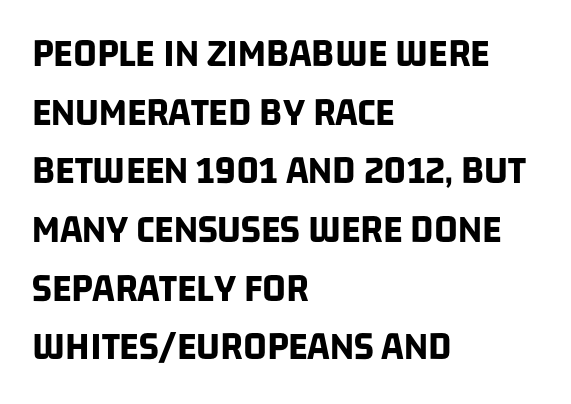
Where is the straight margin? On the left. I'd describe the lettering as bold — thick and assertive. Serif or sans? Sans — the stroke terminals are bare. Character widths vary here, with narrow letters taking less room than wide ones. The leading is moderate, giving the passage an even texture.
